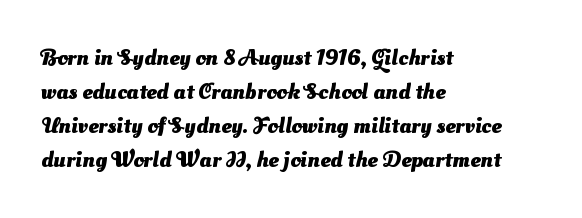
{"bold": "yes", "underline": "no", "align": "left", "line_spacing": "normal", "line_spacing_ratio": 1.48, "letter_spacing": "normal", "letter_spacing_em": 0.0, "glyph_px": 23}
